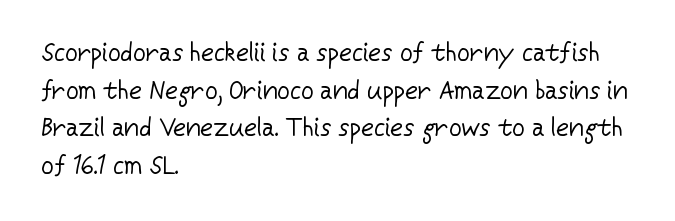
{"italic": "no", "bold": "no", "underline": "no", "align": "left", "line_spacing": "normal", "line_spacing_ratio": 1.51, "letter_spacing": "normal", "letter_spacing_em": 0.0, "glyph_px": 25}
